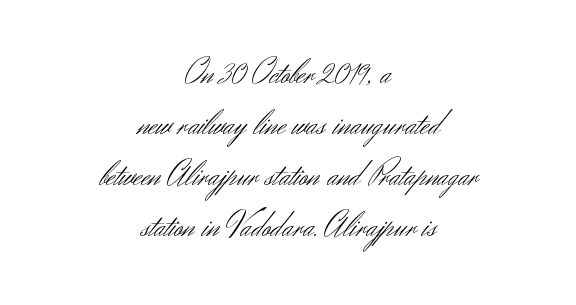
{"serif": "no", "bold": "no", "weight": "light", "width": "normal", "stroke_contrast": "medium", "x_height": "small", "monospaced": "no", "underline": "no", "align": "center", "line_spacing": "normal", "line_spacing_ratio": 1.46, "letter_spacing": "normal", "letter_spacing_em": 0.0, "glyph_px": 35}
